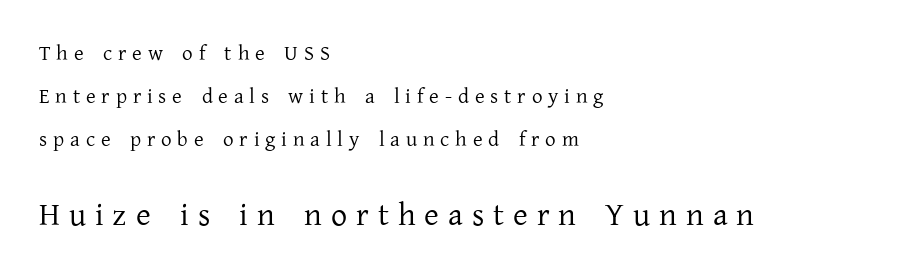
Q: Is the text bold? A: No.
Q: Is the text italic (slanted)? A: No, it is upright.
Q: Is the typeface a serif or a sans-serif typeface? A: Serif.
Q: Is the text underlined? A: No.
Q: How is the paragraph aligned? A: Left-aligned.
Q: Is the spacing between letters normal or unusually wide? A: Unusually wide.
Q: Is the spacing between lines tight, normal or loose? A: Loose.
Q: Which block of text is set in a larger size, the first (top) or the second (bottom)? A: The second (bottom) one.
Q: Width (condensed, normal, or wide)? A: Normal.
Q: Stroke contrast? A: Low.
Q: x-height? A: Medium.
Q: Monospaced? A: No.
